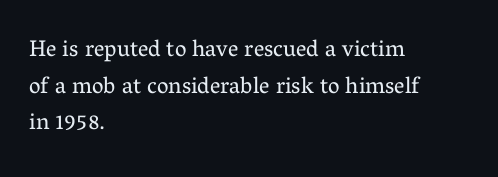
Q: Is the text bold? A: No.
Q: Is the text italic (slanted)? A: No, it is upright.
Q: Is the text underlined? A: No.
Q: How is the paragraph aligned? A: Left-aligned.
Q: Is the spacing between letters normal or unusually wide? A: Normal.
Q: Is the spacing between lines tight, normal or loose? A: Normal.
